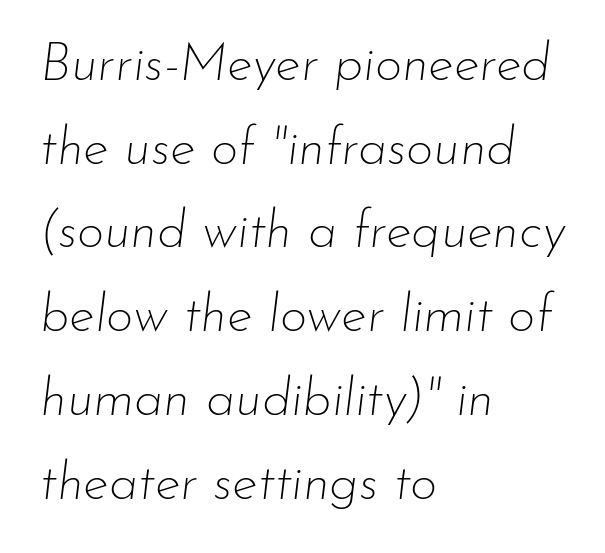
No extra ink here — the face is not bold. How are the letters spaced? Ordinarily, with no added tracking. The lines in this sample share a left origin and differ only in where they stop. The specimen reads as italic at a glance. Varying glyph widths throughout — classic text-font behaviour.
